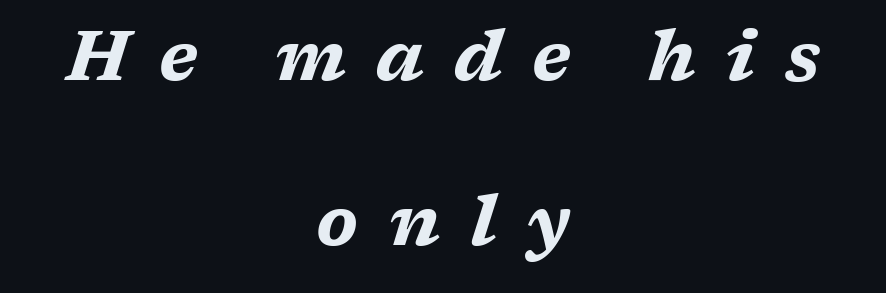
These lines are rendered in a variable-pitch font. The paragraph has two soft edges and a firm central axis. The axis of the letterforms is tilted away from vertical. The lines are spread far apart with generous leading.
